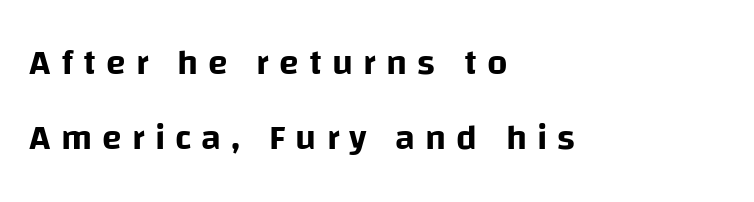
The image shows 36 px sans-serif type, upright; set left-aligned, loose line spacing (2.09x), unusually wide letter spacing (+0.28 em), not underlined; low stroke contrast and a large x-height.
